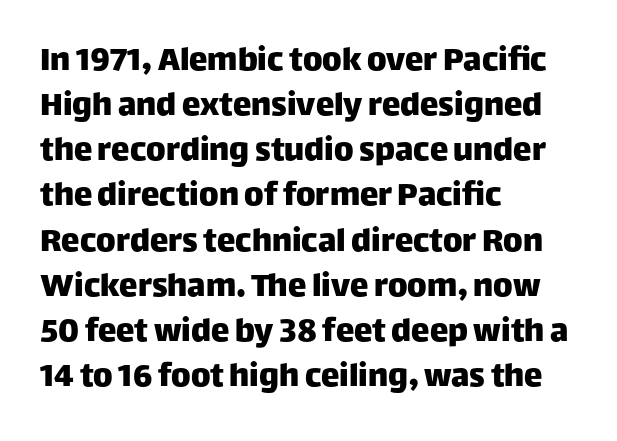
{"serif": "no", "italic": "no", "width": "normal", "stroke_contrast": "low", "x_height": "large", "monospaced": "no", "underline": "no", "align": "left", "line_spacing_ratio": 1.22, "letter_spacing": "normal", "letter_spacing_em": 0.0, "glyph_px": 37}
